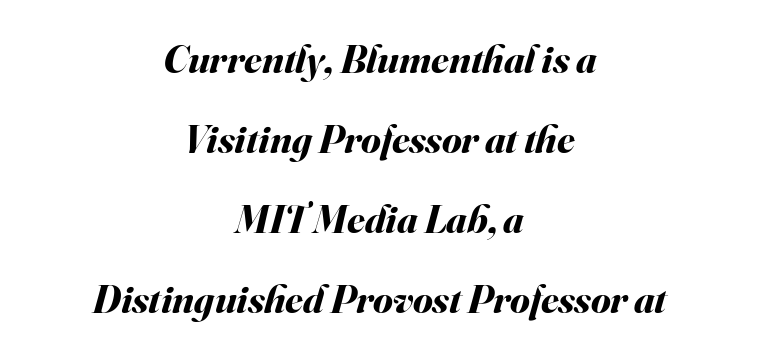
This sample uses plain, unmodified letter spacing. The face used here is proportionally spaced, like ordinary book or web type. Stroke thickness is high; the sample reads as a true bold. Nobody drew a line under any word here.
